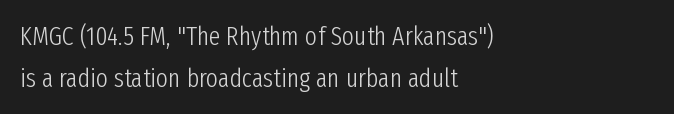
{"italic": "no", "bold": "no", "underline": "no", "align": "left", "line_spacing": "normal", "line_spacing_ratio": 1.61, "letter_spacing": "normal", "letter_spacing_em": 0.0, "glyph_px": 26}
